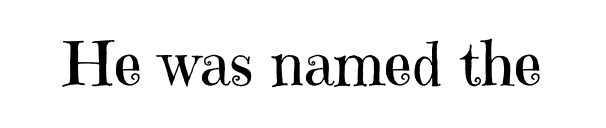
Weight: in the light-to-regular range. A bare baseline throughout the passage. Observe the ordinary spacing: letters are neighbours, not strangers. The axis of the letterforms is exactly vertical. Examine the stroke ends and you'll spot serifs.
